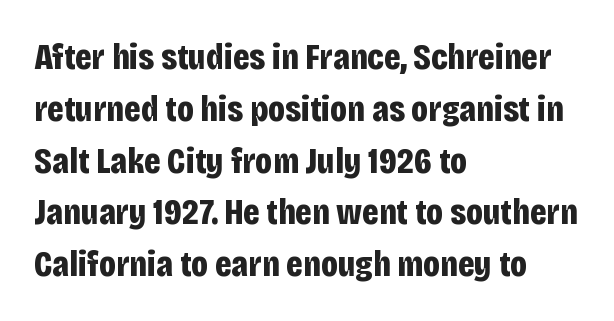
{"serif": "no", "italic": "no", "bold": "yes", "weight": "bold", "width": "condensed", "stroke_contrast": "low", "x_height": "large", "monospaced": "no", "underline": "no", "align": "left", "line_spacing": "normal", "line_spacing_ratio": 1.4, "letter_spacing": "normal", "letter_spacing_em": 0.0, "glyph_px": 37}
